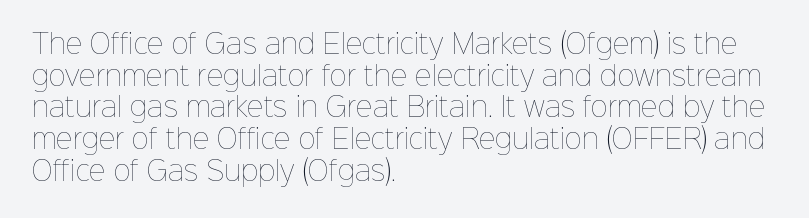
The image shows 26 px text type, upright; set left-aligned, line spacing 1.22x, normal letter spacing, not underlined.
